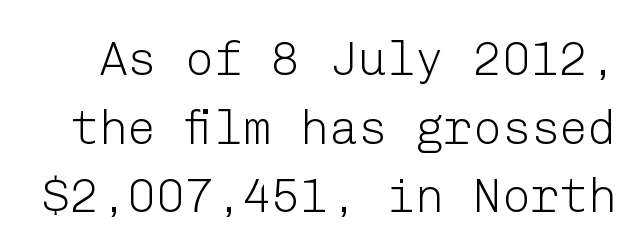
{"serif": "no", "italic": "no", "bold": "no", "weight": "light", "width": "normal", "stroke_contrast": "low", "x_height": "medium", "underline": "no", "line_spacing": "normal", "line_spacing_ratio": 1.43, "letter_spacing": "normal", "letter_spacing_em": 0.0, "glyph_px": 48}
